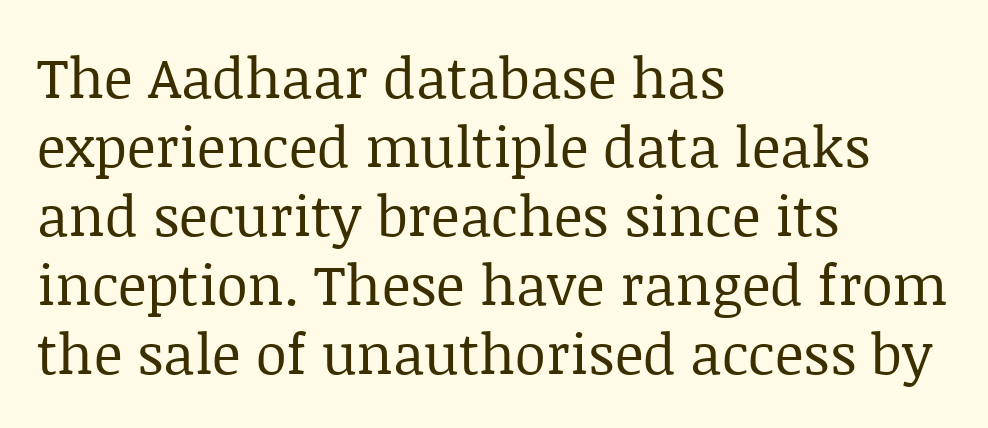
The gaps between neighbouring characters are ordinary and unremarkable. Spacing verdict: proportional, widths tailored to each character. The baseline area is clear. Little horizontal feet cap the strokes, marking this as serif type. It's the straight-up-and-down kind of type.
